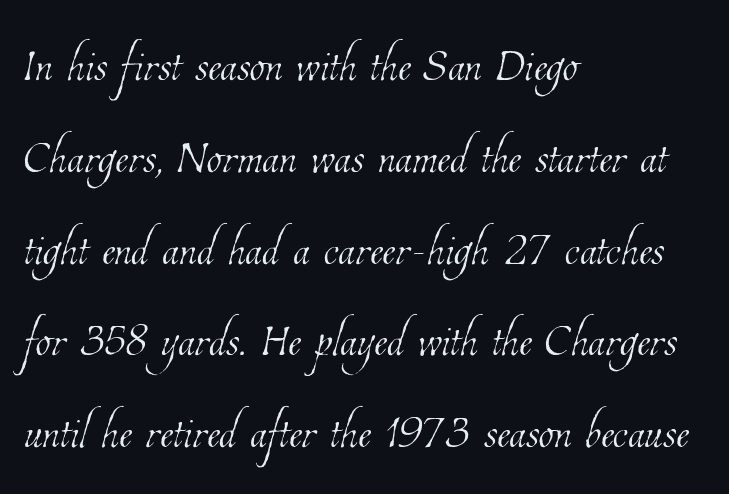
The image shows 62 px thin, condensed type; set left-aligned, normal line spacing (1.48x), normal letter spacing, not underlined; low stroke contrast and a medium x-height.
